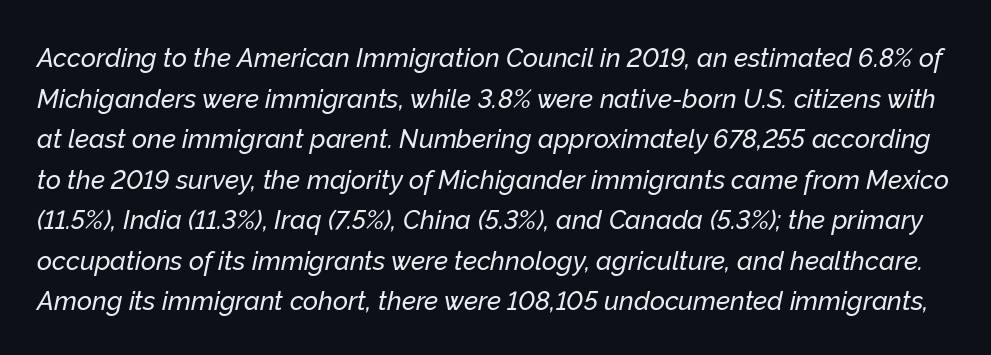
Q: Is the text italic (slanted)? A: Yes, it leans right by about 12 degrees.
Q: Is the text underlined? A: No.
Q: Is the spacing between letters normal or unusually wide? A: Normal.
Q: Is the spacing between lines tight, normal or loose? A: Normal.
